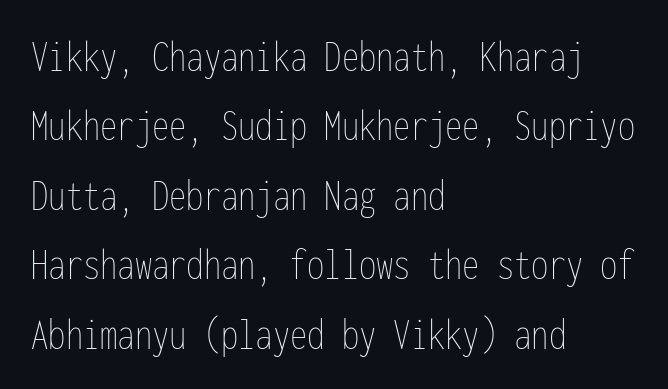
In terms of leading, this rendering sits right in the middle. This rendering features lettering with no underline. Between one letter and the next there's only the usual sliver of space. Ordinary non-slanted type is in use.
